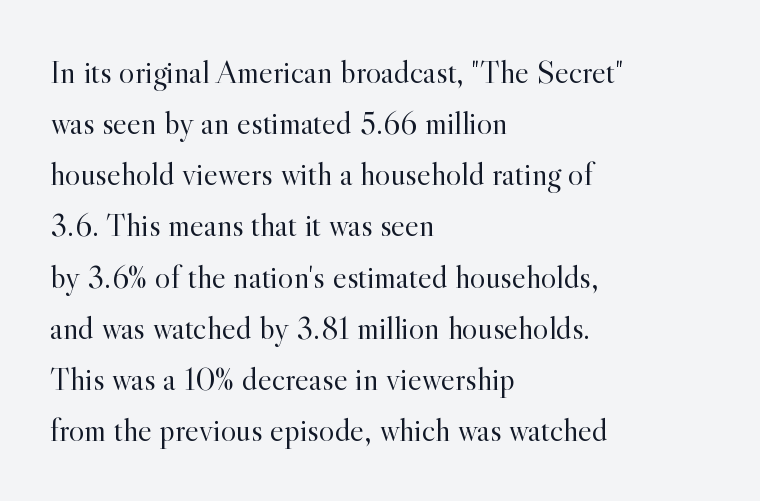
Each word holds together tightly as a unit, with standard inter-letter gaps. Think of a printed novel: that variable character pitch is what you see here. The font sits on the lighter half of the weight spectrum, regular included. Observe the serifs anchoring each vertical stroke in this sample. Characters remain perfectly vertical along every line. The ragged edge is on the right, which tells us the setting is flush left.
